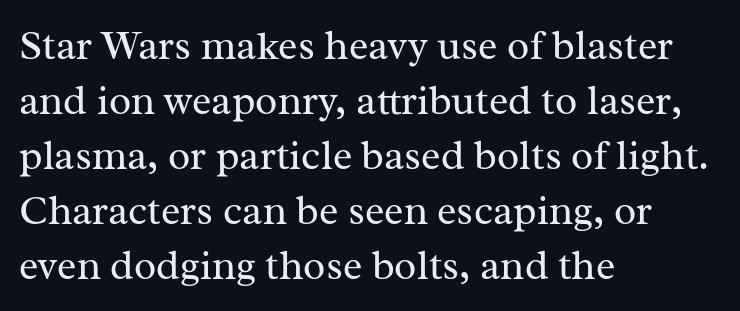
Q: Is the text bold? A: No.
Q: Is the text italic (slanted)? A: No, it is upright.
Q: Is the typeface a serif or a sans-serif typeface? A: Serif.
Q: Is the text underlined? A: No.
Q: How is the paragraph aligned? A: Left-aligned.
Q: Is the spacing between letters normal or unusually wide? A: Normal.
Q: Is the spacing between lines tight, normal or loose? A: Normal.
Q: Width (condensed, normal, or wide)? A: Normal.
Q: Stroke contrast? A: Medium.
Q: x-height? A: Medium.
Q: Monospaced? A: No.
